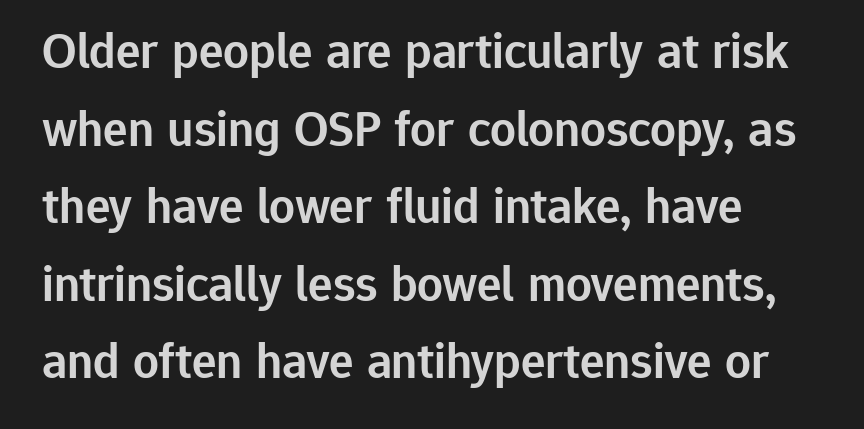
Do the letters lean? They stand straight. The lines in this sample share a left origin and differ only in where they stop. The passage shown is typed in a proportional face where columns would drift. Each word holds together tightly as a unit, with standard inter-letter gaps. A typesetter would call this leading conventional body-copy spacing.
